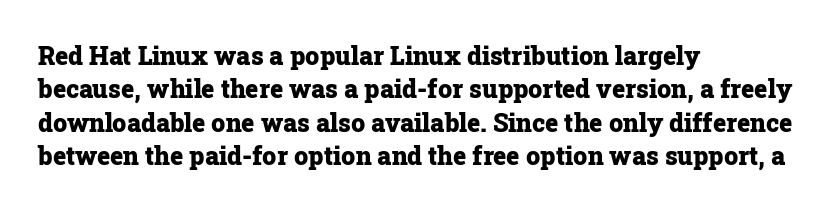
The image shows 25 px bold type, upright; set left-aligned, normal line spacing (1.34x), normal letter spacing, not underlined.
